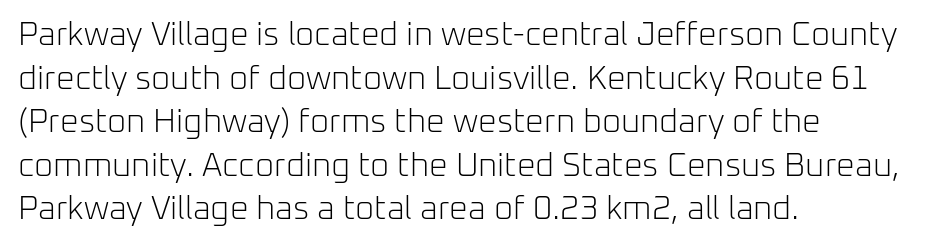
{"serif": "no", "italic": "no", "bold": "no", "weight": "light", "width": "normal", "stroke_contrast": "low", "x_height": "medium", "monospaced": "no", "underline": "no", "align": "left", "line_spacing": "normal", "line_spacing_ratio": 1.32, "letter_spacing": "normal", "letter_spacing_em": 0.0, "glyph_px": 33}
